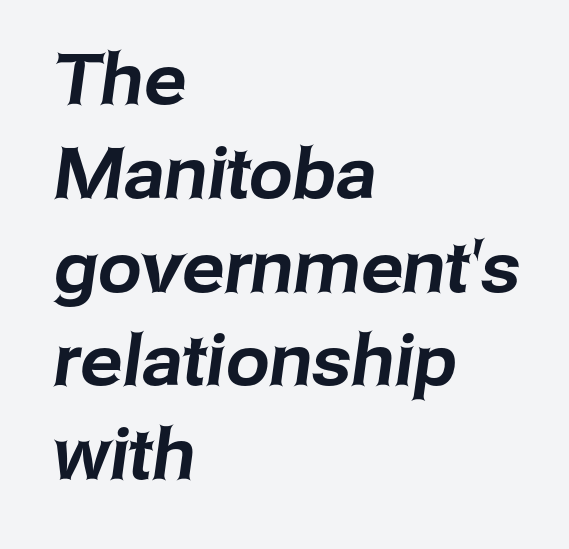
The image shows 70 px sans-serif type; set left-aligned, normal line spacing (1.34x), normal letter spacing, not underlined; low stroke contrast and a medium x-height.
